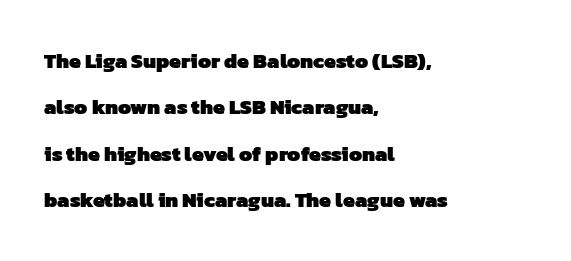
{"bold": "yes", "underline": "no", "align": "left", "line_spacing": "loose", "line_spacing_ratio": 2.21, "letter_spacing": "normal", "letter_spacing_em": 0.0, "glyph_px": 21}
